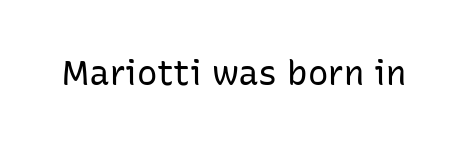
{"serif": "no", "italic": "no", "bold": "no", "weight": "regular", "width": "normal", "stroke_contrast": "low", "x_height": "medium", "monospaced": "no", "underline": "no", "letter_spacing": "normal", "letter_spacing_em": 0.0, "glyph_px": 34}
